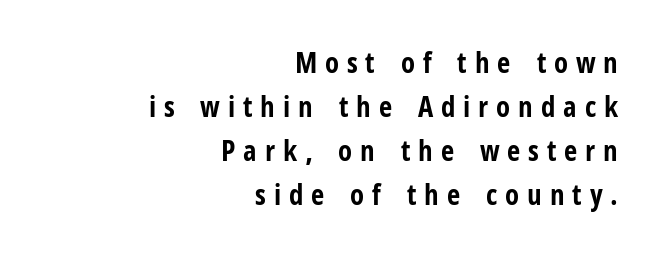
Q: Is the text bold? A: Yes.
Q: Is the text italic (slanted)? A: No, it is upright.
Q: Is the typeface a serif or a sans-serif typeface? A: Sans-serif.
Q: Is the text underlined? A: No.
Q: How is the paragraph aligned? A: Right-aligned.
Q: Is the spacing between letters normal or unusually wide? A: Unusually wide.
Q: Is the spacing between lines tight, normal or loose? A: Normal.
Q: Width (condensed, normal, or wide)? A: Condensed.
Q: Stroke contrast? A: Low.
Q: x-height? A: Medium.
Q: Monospaced? A: No.
